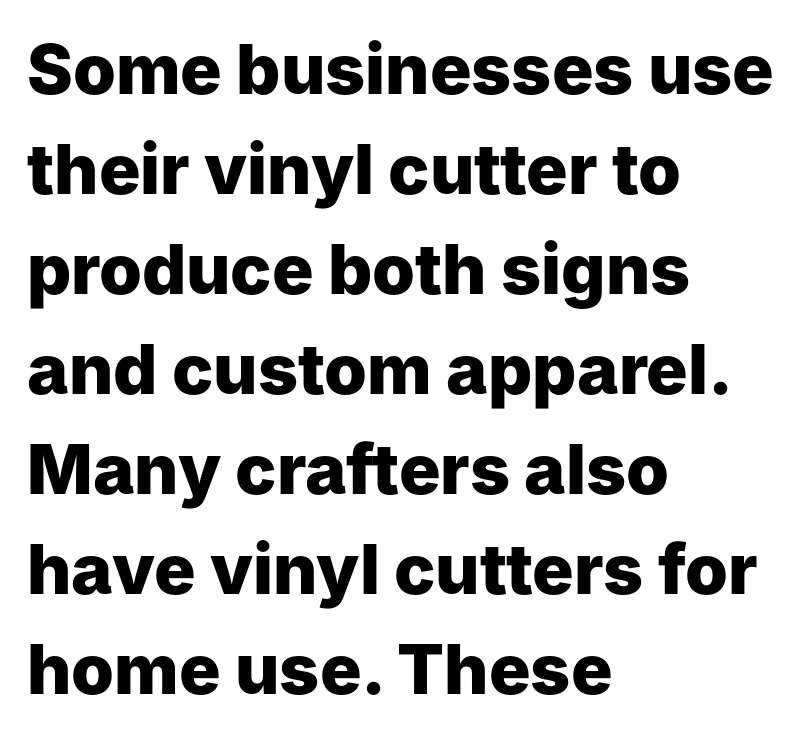
Honestly, the letter spacing is just normal — you wouldn't notice it. Descenders hang freely into open space. The glyphs in this specimen are sans serif. Reading down the block, your eye returns to a fixed left position each line. The lettering stays uniformly vertical, giving the passage a roman look. How heavy is the stroke? Heavy — this is a bold.
